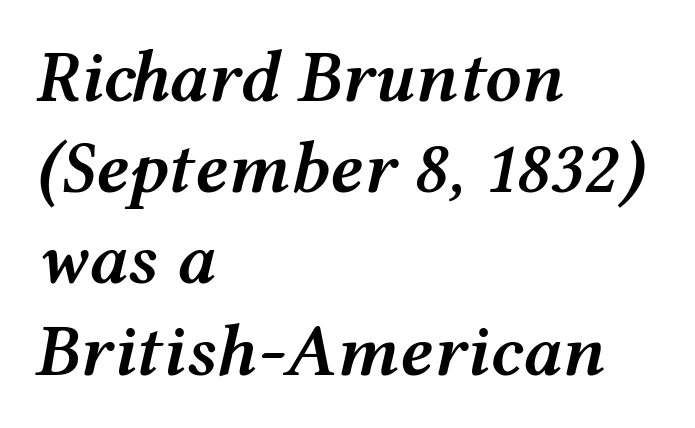
{"italic": "yes", "lean": "right", "slant_degrees": 12, "bold": "semi", "weight": "semibold", "width": "wide", "stroke_contrast": "medium", "x_height": "medium", "monospaced": "no", "underline": "no", "align": "left", "line_spacing": "normal", "line_spacing_ratio": 1.25, "letter_spacing": "normal", "letter_spacing_em": 0.0, "glyph_px": 73}
